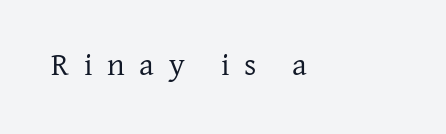
{"serif": "yes", "italic": "no", "bold": "no", "weight": "regular", "width": "normal", "stroke_contrast": "low", "x_height": "medium", "monospaced": "no", "underline": "no", "align": "left", "letter_spacing": "wide", "letter_spacing_em": 0.46, "glyph_px": 32}
